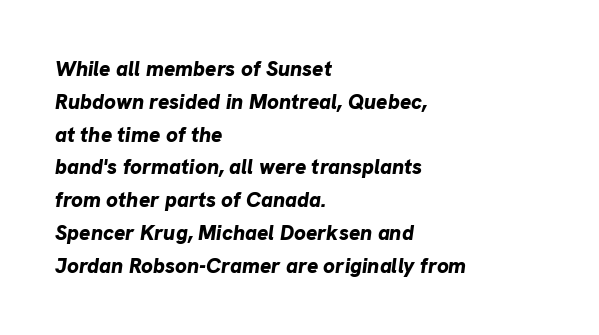
The space between consecutive lines is moderate. Each word holds together tightly as a unit, with standard inter-letter gaps. There's an unmistakable incline to the writing here. If you drew a ruler down the left edge, every line would touch it.
